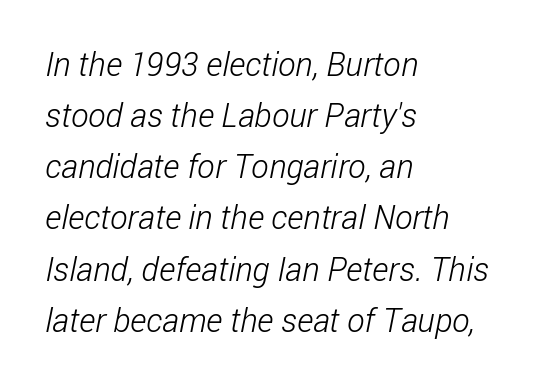
Q: Is the text bold? A: No.
Q: Is the typeface a serif or a sans-serif typeface? A: Sans-serif.
Q: Is the text underlined? A: No.
Q: How is the paragraph aligned? A: Left-aligned.
Q: Is the spacing between letters normal or unusually wide? A: Normal.
Q: Is the spacing between lines tight, normal or loose? A: Normal.
Q: Width (condensed, normal, or wide)? A: Condensed.
Q: Stroke contrast? A: Low.
Q: x-height? A: Medium.
Q: Monospaced? A: No.
